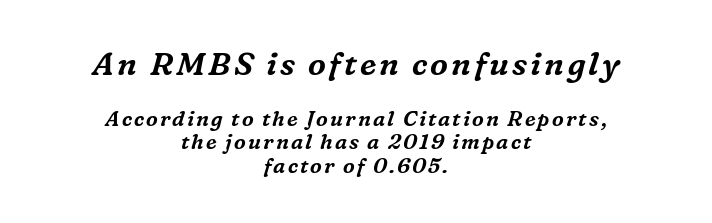
Q: Is the text italic (slanted)? A: Yes, it leans right by about 16 degrees.
Q: Is the typeface a serif or a sans-serif typeface? A: Serif.
Q: Is the text underlined? A: No.
Q: How is the paragraph aligned? A: Centered.
Q: Is the spacing between lines tight, normal or loose? A: Tight.
Q: Which block of text is set in a larger size, the first (top) or the second (bottom)? A: The first (top) one.
Q: Width (condensed, normal, or wide)? A: Normal.
Q: Stroke contrast? A: Medium.
Q: x-height? A: Medium.
Q: Monospaced? A: No.
